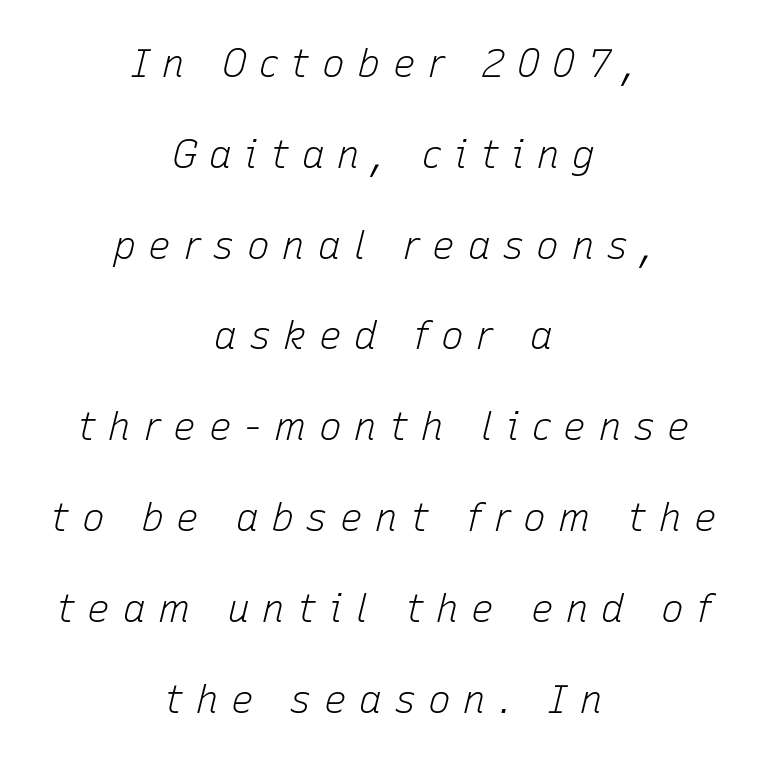
{"italic": "yes", "lean": "right", "slant_degrees": 15, "bold": "no", "weight": "light", "width": "normal", "stroke_contrast": "low", "x_height": "medium", "monospaced": "no", "underline": "no", "align": "center", "line_spacing": "loose", "line_spacing_ratio": 2.39, "letter_spacing": "wide", "letter_spacing_em": 0.33, "glyph_px": 38}
